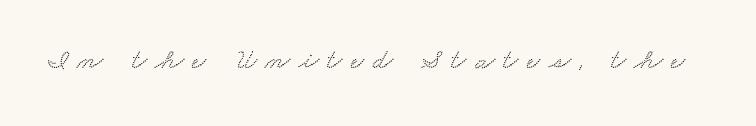
You could not count columns in this text — the font is proportionally spaced. Descenders hang freely into open space. The tracking jumps out immediately: characters are airy and widely separated. These lines are composed in type with serifs.
